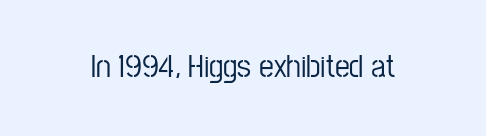
{"serif": "no", "italic": "no", "width": "condensed", "stroke_contrast": "low", "x_height": "medium", "monospaced": "no", "underline": "no", "letter_spacing": "normal", "letter_spacing_em": 0.0, "glyph_px": 33}
